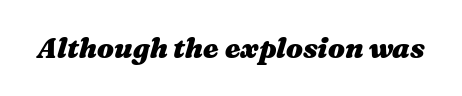
Q: Is the text bold? A: Yes.
Q: Is the text italic (slanted)? A: Yes, it leans right by about 16 degrees.
Q: Is the text underlined? A: No.
Q: Is the spacing between letters normal or unusually wide? A: Normal.
Q: Width (condensed, normal, or wide)? A: Wide.
Q: Stroke contrast? A: Medium.
Q: x-height? A: Medium.
Q: Monospaced? A: No.
